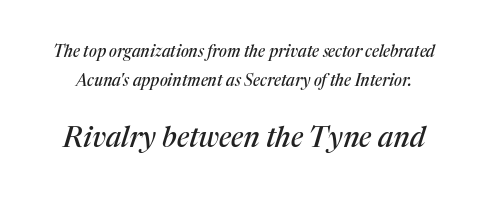
{"serif": "yes", "italic": "yes", "lean": "right", "slant_degrees": 17, "width": "normal", "stroke_contrast": "medium", "x_height": "medium", "monospaced": "no", "underline": "no", "line_spacing_ratio": 1.84, "letter_spacing": "normal", "letter_spacing_em": 0.0, "larger_block": "second", "size_ratio": 1.75, "glyph_px": 28}
